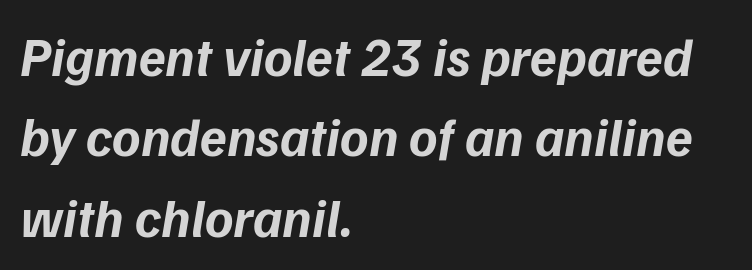
{"italic": "yes", "lean": "right", "slant_degrees": 9, "bold": "yes", "weight": "bold", "width": "normal", "stroke_contrast": "low", "x_height": "medium", "monospaced": "no", "underline": "no", "align": "left", "line_spacing": "normal", "line_spacing_ratio": 1.49, "letter_spacing": "normal", "letter_spacing_em": 0.0, "glyph_px": 54}
